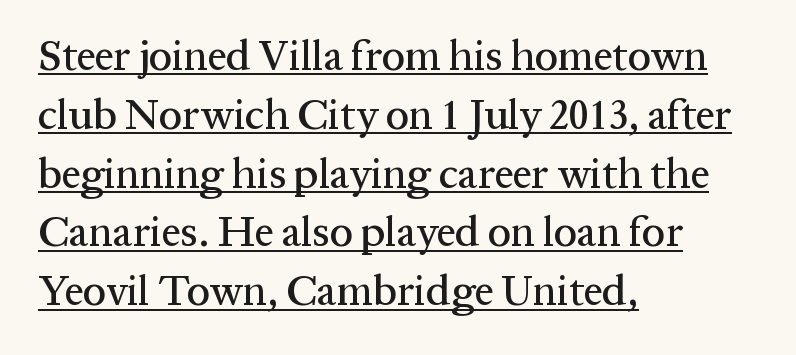
This rendering employs a face with finishing strokes, i.e., a serif. The font's upright variant was chosen for this text. These lines are set flush left with a ragged right edge. Spacing verdict: proportional, widths tailored to each character.
